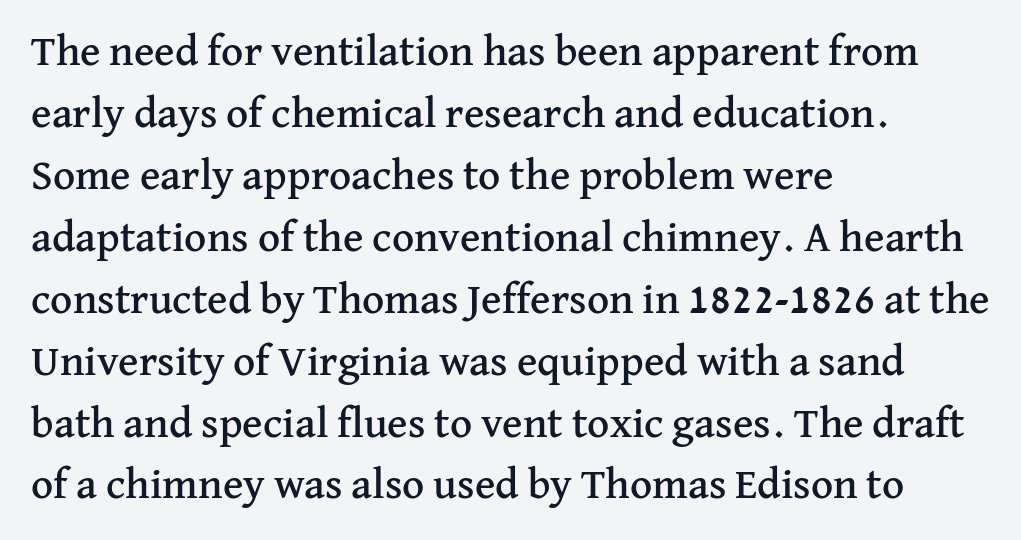
{"serif": "yes", "italic": "no", "width": "normal", "stroke_contrast": "medium", "x_height": "medium", "monospaced": "no", "underline": "no", "align": "left", "line_spacing": "normal", "line_spacing_ratio": 1.44, "letter_spacing": "normal", "letter_spacing_em": 0.0, "glyph_px": 43}
